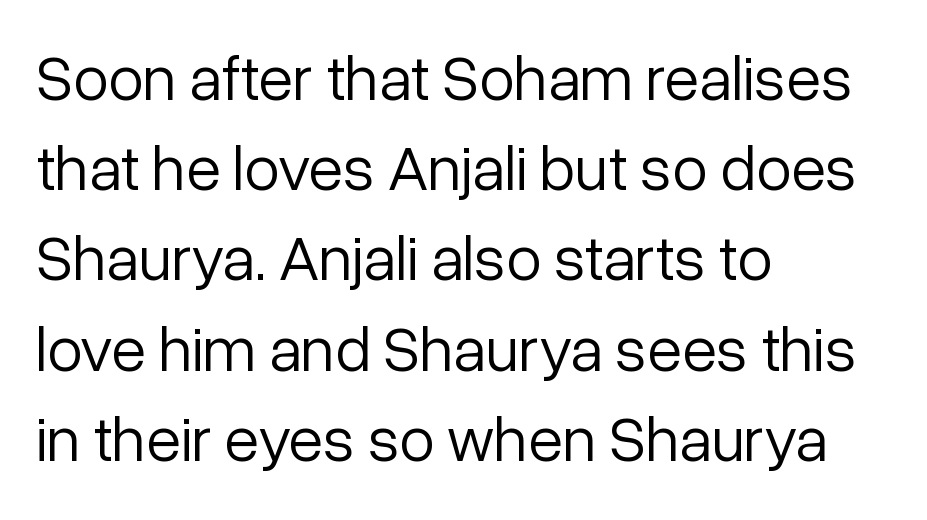
{"serif": "no", "italic": "no", "bold": "no", "weight": "light", "width": "normal", "stroke_contrast": "low", "x_height": "medium", "monospaced": "no", "underline": "no", "align": "left", "line_spacing": "normal", "line_spacing_ratio": 1.41, "letter_spacing": "normal", "letter_spacing_em": 0.0, "glyph_px": 64}
